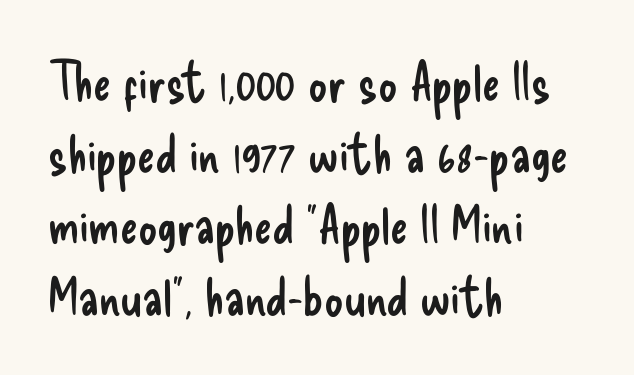
The letters sit at their default tracking, neither squeezed nor spread. The face looks like a standard text weight, possibly lighter. The passage is arranged the way most books set body copy — flush left. A roman cut, with each character standing at attention. Each new line begins a customary step beneath the previous one.
